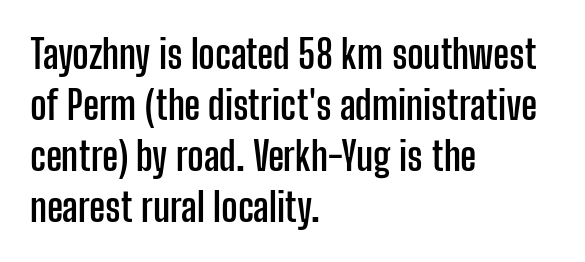
{"serif": "no", "italic": "no", "bold": "yes", "weight": "semibold", "width": "condensed", "stroke_contrast": "low", "x_height": "medium", "monospaced": "no", "underline": "no", "align": "left", "line_spacing": "normal", "line_spacing_ratio": 1.31, "letter_spacing": "normal", "letter_spacing_em": 0.0, "glyph_px": 39}
